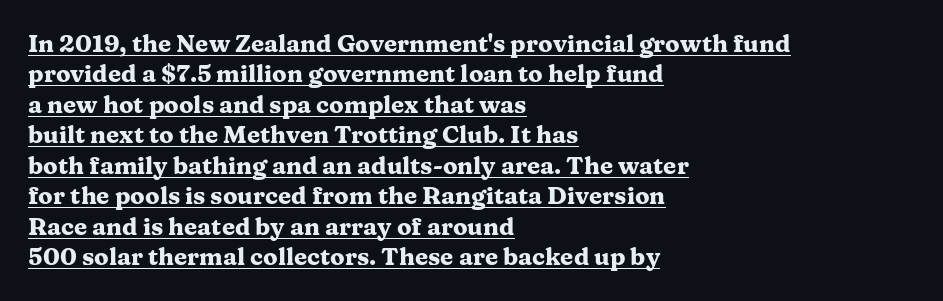
The image shows 24 px bold type, upright; set left-aligned, normal line spacing (1.27x), normal letter spacing, underlined.
